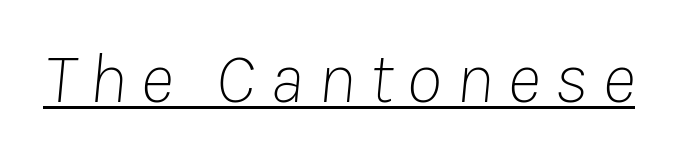
The image shows 73 px thin type, italic (leaning right); set underlined; low stroke contrast and a medium x-height.
